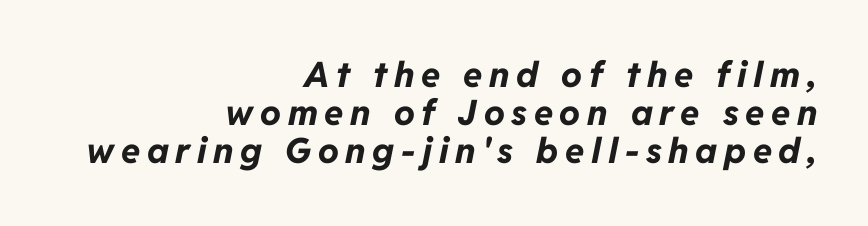
{"italic": "yes", "lean": "right", "slant_degrees": 11, "bold": "yes", "weight": "bold", "width": "normal", "stroke_contrast": "low", "x_height": "medium", "monospaced": "no", "underline": "no", "align": "right", "line_spacing": "tight", "line_spacing_ratio": 1.09, "glyph_px": 35}
